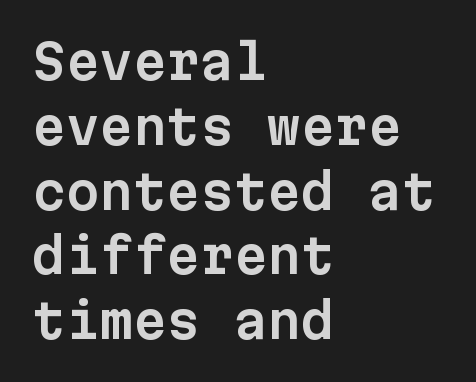
Italic? Not at all — the glyphs are vertical. Reading down the column, the eye jumps a familiar distance to each next line. The horizontal fit of the characters is conventional and even. The string is rendered with underlining switched off. Leftover space on each line is placed entirely after the last word.
